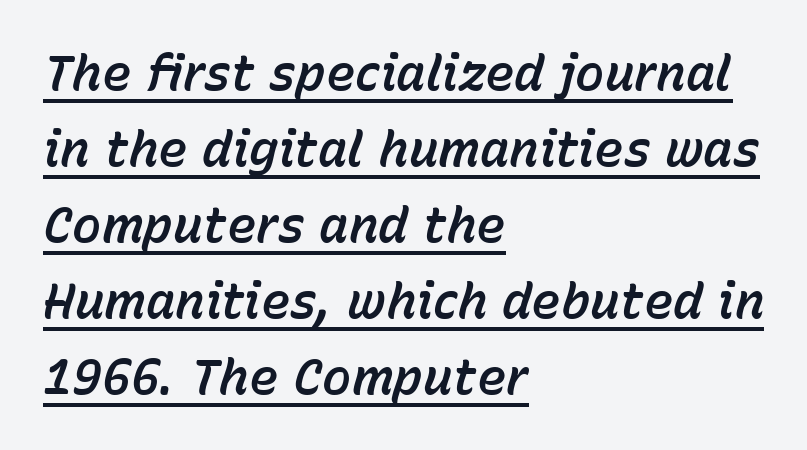
The image shows 49 px text type, italic (leaning right); set left-aligned, normal line spacing (1.55x), normal letter spacing, underlined; low stroke contrast and a medium x-height.
